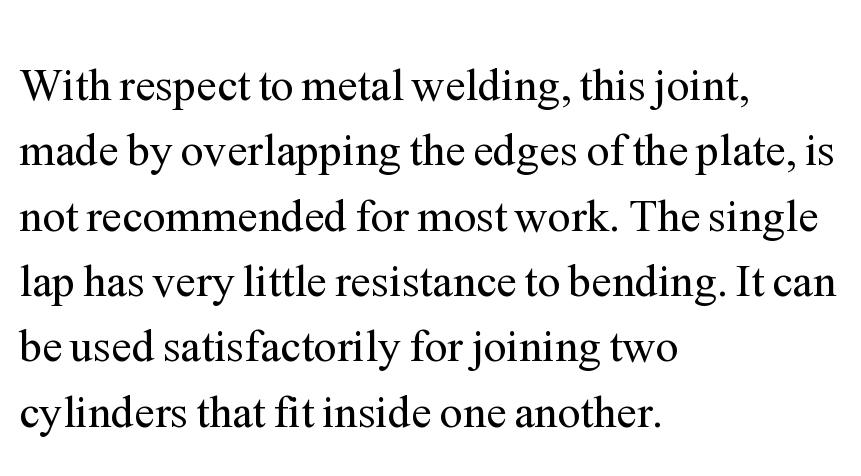
The letters stand straight up with perfectly vertical stems. Look at the bottom of the vertical strokes: they flare into serifs here. This rendering uses left alignment, leaving the right contour irregular. Reading down the column, the eye jumps a familiar distance to each next line. Compared with typical body copy, the letter spacing here is the same. Descenders hang freely into open space.
